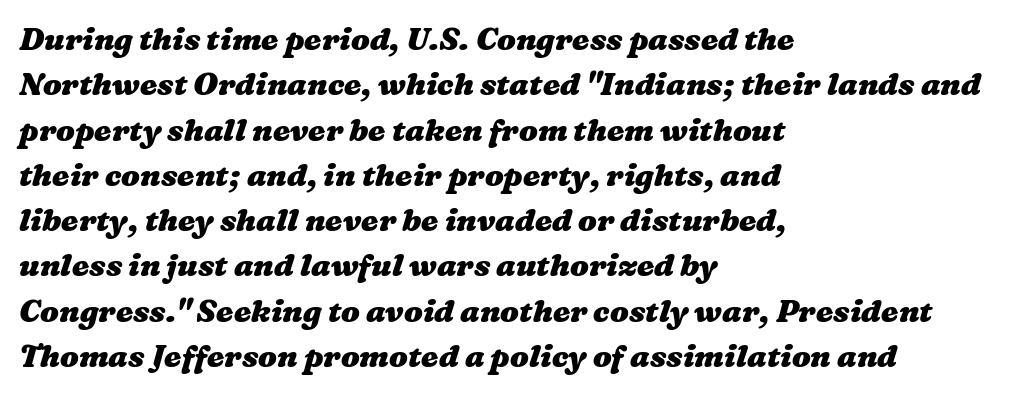
{"bold": "yes", "weight": "heavy", "width": "wide", "stroke_contrast": "medium", "x_height": "medium", "monospaced": "no", "underline": "no", "align": "left", "line_spacing": "normal", "line_spacing_ratio": 1.46, "letter_spacing": "normal", "letter_spacing_em": 0.0, "glyph_px": 31}
